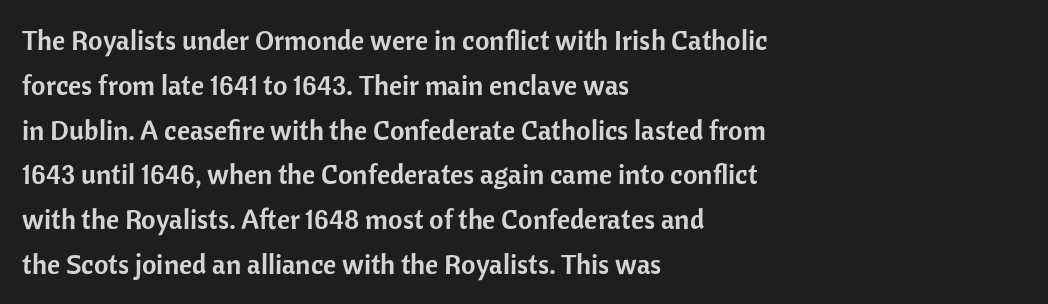
Letterform terminals end flat and unadorned throughout the passage. Here the glyphs are tracked normally, forming tight word shapes. Each row of text sits above clean, open space. Tall strokes in this sample are plumb rather than angled.
